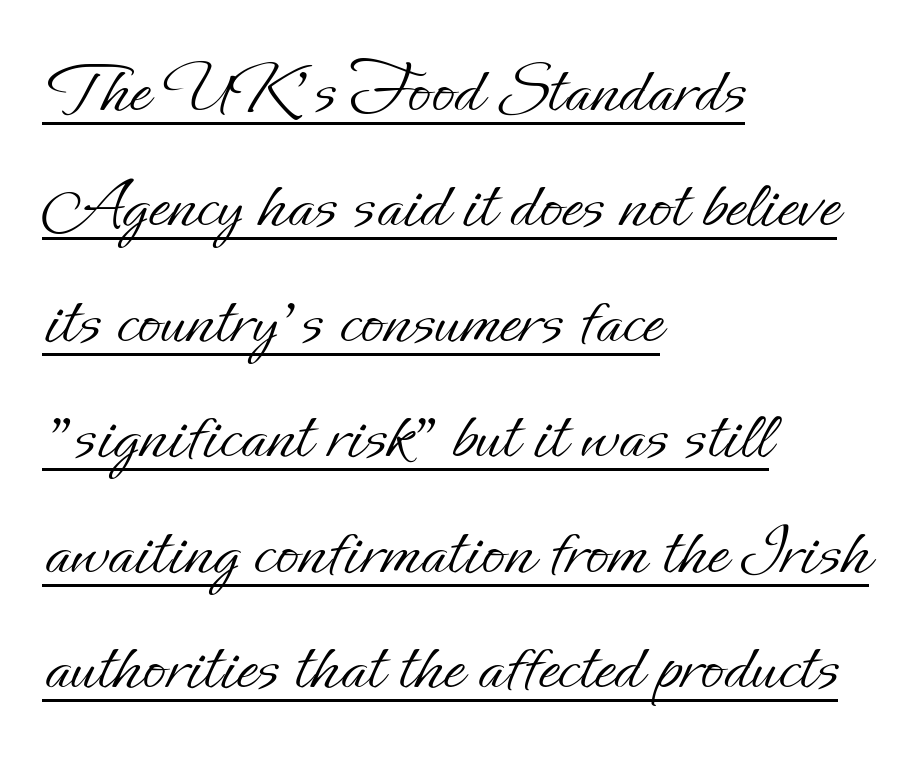
Q: Is the text bold? A: No.
Q: Is the text italic (slanted)? A: Yes.
Q: Is the text underlined? A: Yes.
Q: How is the paragraph aligned? A: Left-aligned.
Q: Is the spacing between letters normal or unusually wide? A: Normal.
Q: Is the spacing between lines tight, normal or loose? A: Normal.
Q: Width (condensed, normal, or wide)? A: Normal.
Q: Stroke contrast? A: Low.
Q: x-height? A: Small.
Q: Monospaced? A: No.
